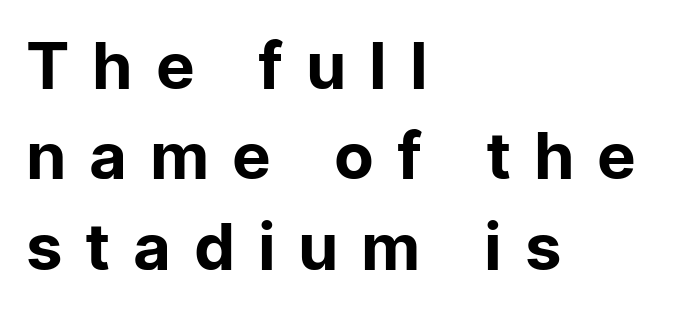
{"serif": "no", "italic": "no", "bold": "no", "weight": "regular", "width": "normal", "stroke_contrast": "low", "x_height": "medium", "monospaced": "no", "underline": "no", "align": "left", "line_spacing": "normal", "line_spacing_ratio": 1.39, "letter_spacing": "wide", "letter_spacing_em": 0.35, "glyph_px": 65}
